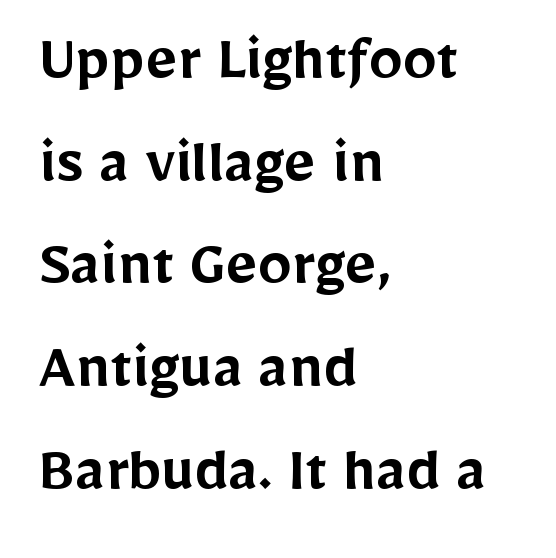
Q: Is the text bold? A: Semi-bold.
Q: Is the text italic (slanted)? A: No, it is upright.
Q: Is the typeface a serif or a sans-serif typeface? A: Sans-serif.
Q: Is the text underlined? A: No.
Q: How is the paragraph aligned? A: Left-aligned.
Q: Is the spacing between letters normal or unusually wide? A: Normal.
Q: Is the spacing between lines tight, normal or loose? A: Normal.
Q: Width (condensed, normal, or wide)? A: Normal.
Q: Stroke contrast? A: Low.
Q: x-height? A: Medium.
Q: Monospaced? A: No.
